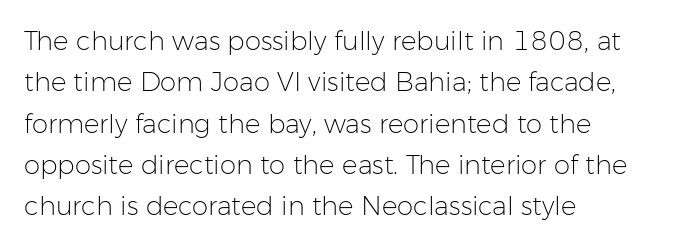
The image shows 26 px text type, upright; set left-aligned, normal line spacing (1.59x), normal letter spacing, not underlined.
